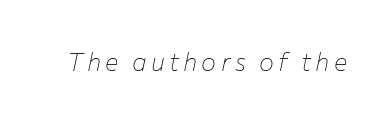
Bold? No — there's no thickening of the strokes. Check the space under the baseline: it is left empty. The font's italic variant was chosen for this text.
